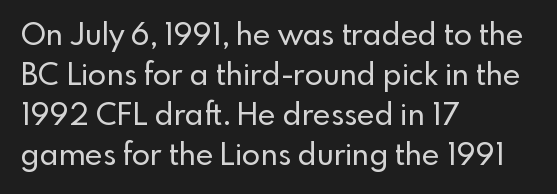
Q: Is the text italic (slanted)? A: No, it is upright.
Q: Is the typeface a serif or a sans-serif typeface? A: Sans-serif.
Q: Is the text underlined? A: No.
Q: How is the paragraph aligned? A: Left-aligned.
Q: Is the spacing between letters normal or unusually wide? A: Normal.
Q: Is the spacing between lines tight, normal or loose? A: Normal.
Q: Width (condensed, normal, or wide)? A: Normal.
Q: x-height? A: Small.
Q: Monospaced? A: No.
